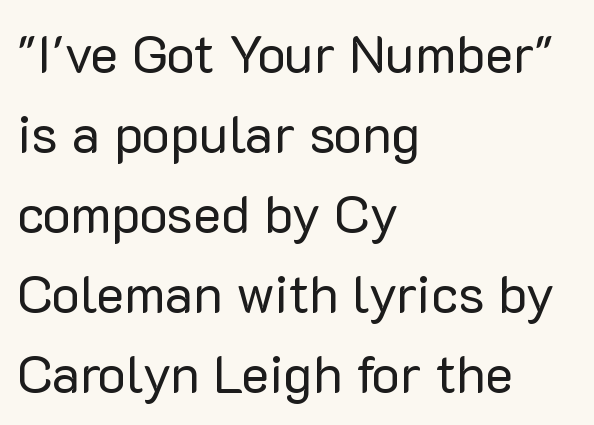
The image shows 53 px regular-weight sans-serif type, upright; set left-aligned, normal line spacing (1.51x), normal letter spacing, not underlined; low stroke contrast and a medium x-height.
